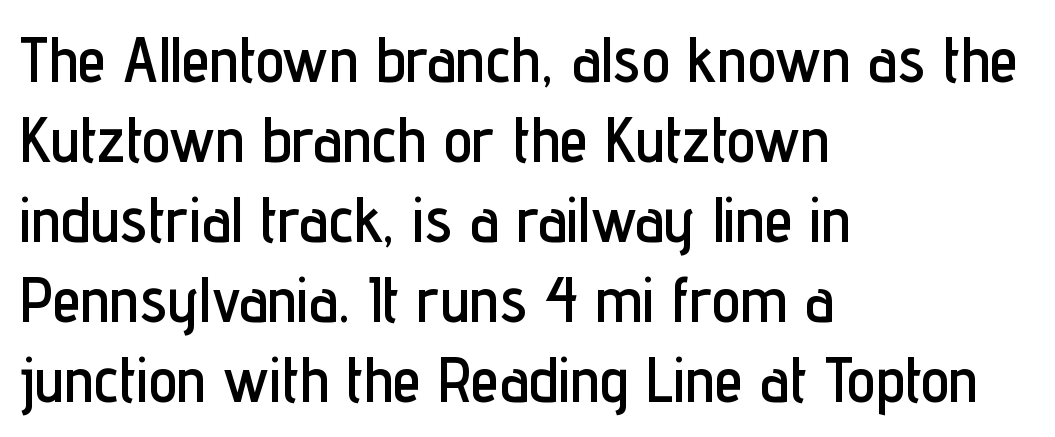
The image shows 64 px condensed sans-serif type, upright; set left-aligned, normal line spacing (1.25x), normal letter spacing, not underlined; low stroke contrast and a medium x-height.
